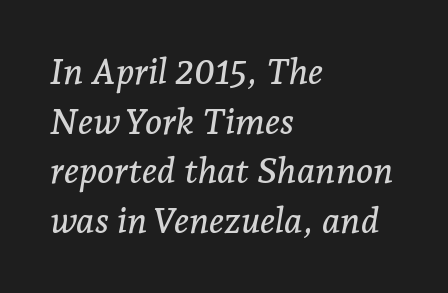
Check where the strokes stop: tiny serifs finish them off. Summary of vertical rhythm: regular, with standard interline spacing. Spacing verdict: proportional, widths tailored to each character. Each line starts at the same left margin while the right side varies. Characters are canted at an angle relative to the baseline's perpendicular.
